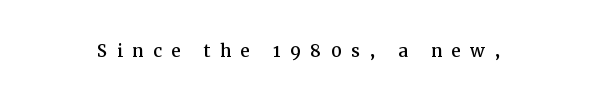
The image shows 23 px text type, upright; set unusually wide letter spacing (+0.41 em), not underlined.
